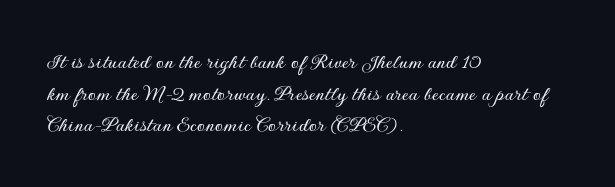
The image shows 23 px text type; set left-aligned, normal line spacing (1.37x), normal letter spacing, not underlined.
